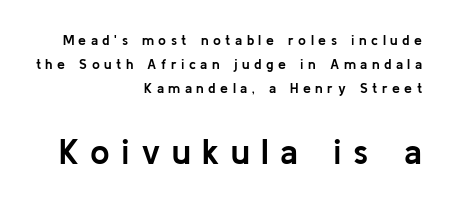
Spacing between characters has been opened up far beyond the box default. The letters are bold, with thick, heavy strokes. The zone under the glyphs is completely vacant. Do the characters align in a grid? No, the font is proportional. The specimen reads as upright at a glance.
